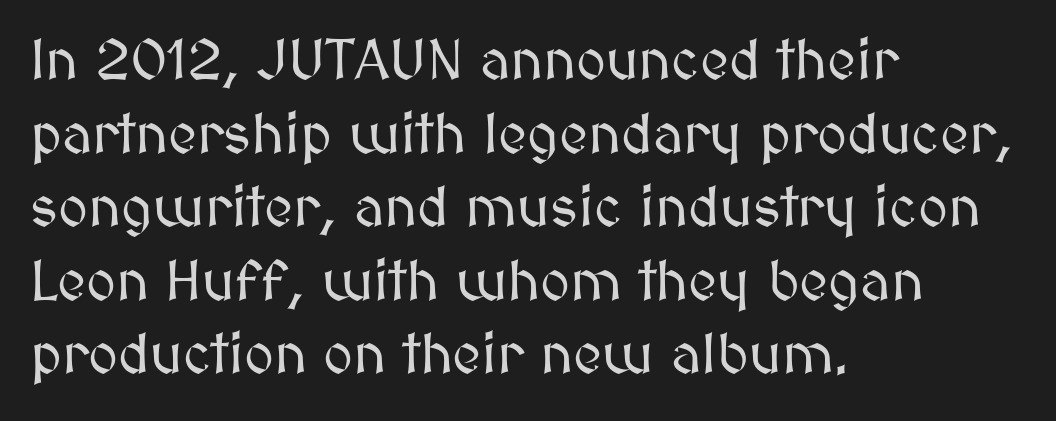
{"italic": "no", "width": "normal", "stroke_contrast": "medium", "x_height": "medium", "monospaced": "no", "underline": "no", "align": "left", "line_spacing": "normal", "line_spacing_ratio": 1.29, "letter_spacing": "normal", "letter_spacing_em": 0.0, "glyph_px": 57}
